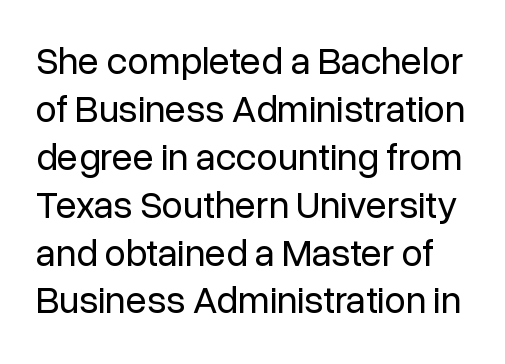
Q: Is the text bold? A: No.
Q: Is the text italic (slanted)? A: No, it is upright.
Q: Is the typeface a serif or a sans-serif typeface? A: Sans-serif.
Q: Is the text underlined? A: No.
Q: Is the spacing between letters normal or unusually wide? A: Normal.
Q: Is the spacing between lines tight, normal or loose? A: Normal.
Q: Width (condensed, normal, or wide)? A: Normal.
Q: Stroke contrast? A: Low.
Q: x-height? A: Medium.
Q: Monospaced? A: No.
